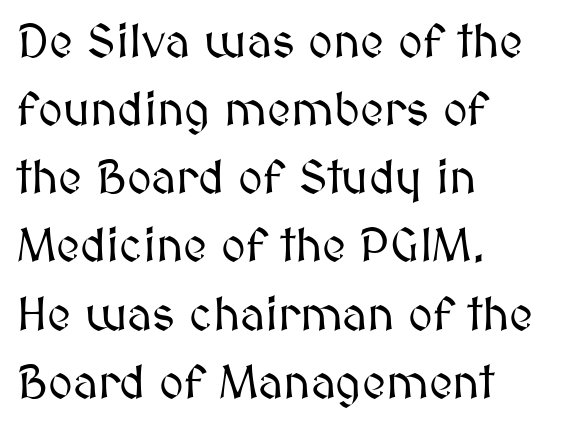
Q: Is the text italic (slanted)? A: No, it is upright.
Q: Is the text underlined? A: No.
Q: How is the paragraph aligned? A: Left-aligned.
Q: Is the spacing between letters normal or unusually wide? A: Normal.
Q: Is the spacing between lines tight, normal or loose? A: Normal.
Q: Width (condensed, normal, or wide)? A: Normal.
Q: Stroke contrast? A: Medium.
Q: x-height? A: Medium.
Q: Monospaced? A: No.
